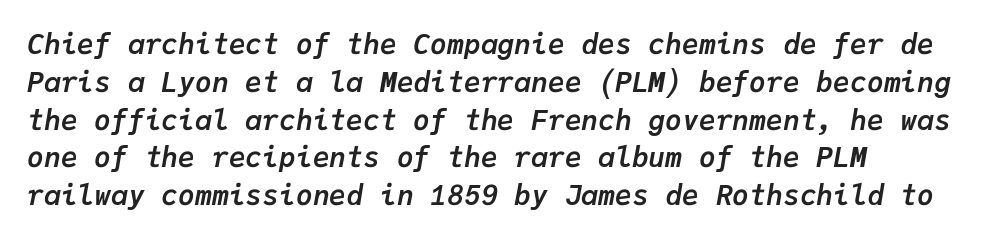
{"italic": "yes", "lean": "right", "slant_degrees": 9, "bold": "yes", "weight": "semibold", "width": "normal", "stroke_contrast": "low", "x_height": "medium", "monospaced": "yes", "underline": "no", "line_spacing": "normal", "line_spacing_ratio": 1.35, "letter_spacing": "normal", "letter_spacing_em": 0.0, "glyph_px": 28}
